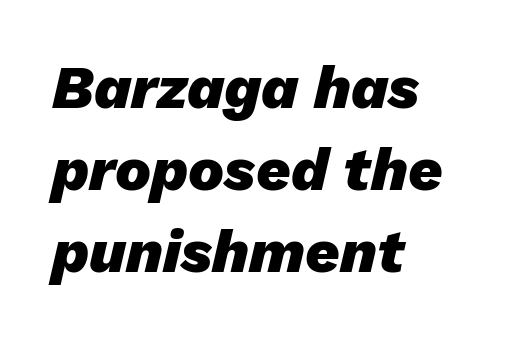
Q: Is the text bold? A: Yes.
Q: Is the text italic (slanted)? A: Yes, it leans right by about 13 degrees.
Q: Is the text underlined? A: No.
Q: How is the paragraph aligned? A: Left-aligned.
Q: Is the spacing between letters normal or unusually wide? A: Normal.
Q: Is the spacing between lines tight, normal or loose? A: Normal.
Q: Width (condensed, normal, or wide)? A: Normal.
Q: Stroke contrast? A: Low.
Q: x-height? A: Medium.
Q: Monospaced? A: No.
